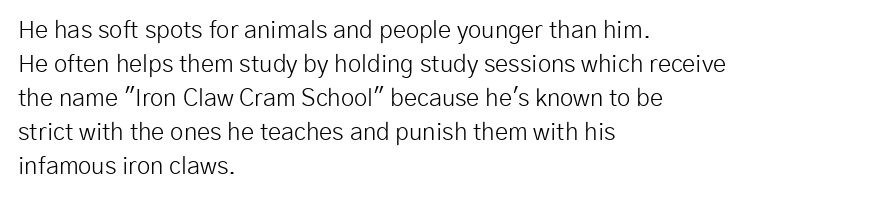
The image shows 24 px text type, upright; set left-aligned, normal line spacing (1.42x), normal letter spacing, not underlined.
